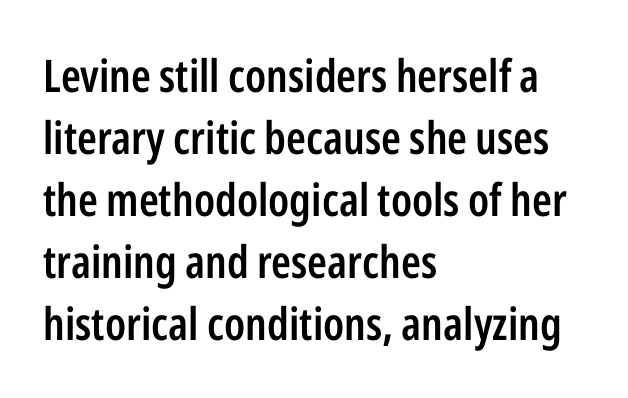
What stands out about the letter spacing? Nothing — it is the standard amount. The rag falls on the right side of this text block. The font's upright variant was chosen for this text. In terms of weight, the rendering is demibold, just under bold. Rows of type keep a routine distance in the vertical direction.
